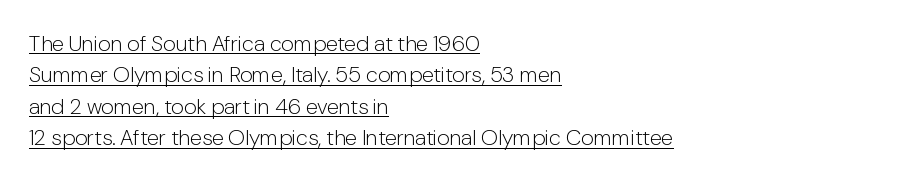
The weight would be labelled regular, book, light, or lighter still. Looks like someone drew a line under every word here. Line beginnings align vertically; line endings do not. This is roman type, the default non-slanted kind.
